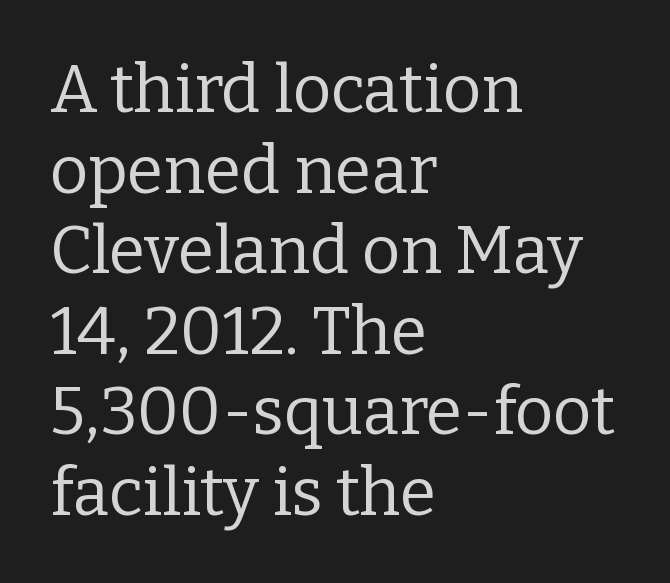
{"serif": "yes", "italic": "no", "bold": "no", "weight": "regular", "width": "normal", "stroke_contrast": "low", "x_height": "medium", "monospaced": "no", "underline": "no", "align": "left", "line_spacing_ratio": 1.22, "letter_spacing": "normal", "letter_spacing_em": 0.0, "glyph_px": 66}
